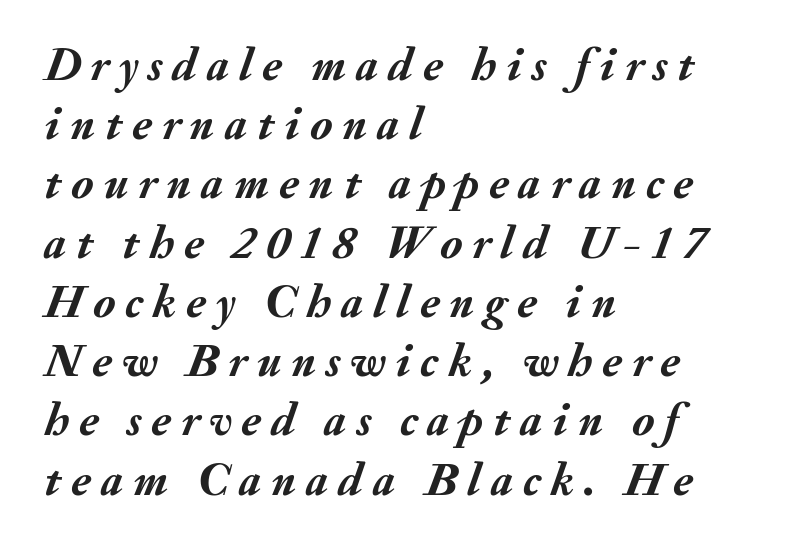
The passage shown is emphatically bold. Is there much room between lines? A standard amount, neither cramped nor airy. Here the designer chose a conventional face with non-uniform glyph widths. Characters follow at a spacing far wider than the type designer built in.
